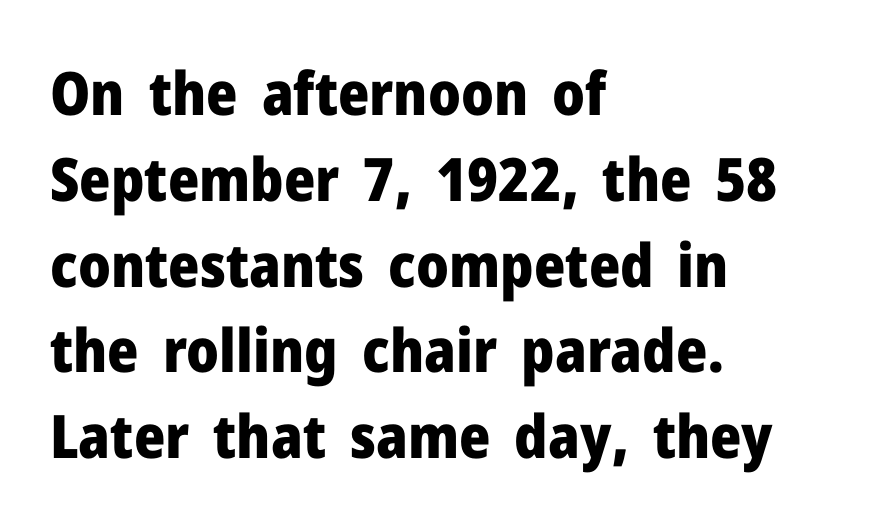
Q: Is the text bold? A: Yes.
Q: Is the text italic (slanted)? A: No, it is upright.
Q: Is the typeface a serif or a sans-serif typeface? A: Sans-serif.
Q: Is the text underlined? A: No.
Q: How is the paragraph aligned? A: Left-aligned.
Q: Is the spacing between letters normal or unusually wide? A: Normal.
Q: Is the spacing between lines tight, normal or loose? A: Normal.
Q: Width (condensed, normal, or wide)? A: Normal.
Q: Stroke contrast? A: Low.
Q: x-height? A: Medium.
Q: Monospaced? A: No.
